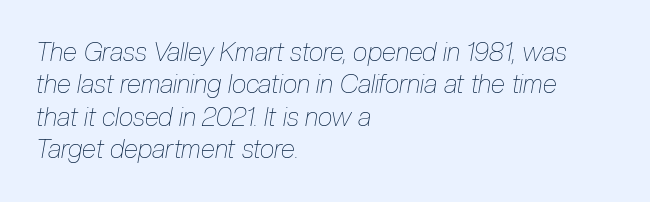
{"italic": "yes", "lean": "right", "slant_degrees": 10, "bold": "no", "underline": "no", "align": "left", "line_spacing": "normal", "line_spacing_ratio": 1.25, "letter_spacing": "normal", "letter_spacing_em": 0.0, "glyph_px": 26}
